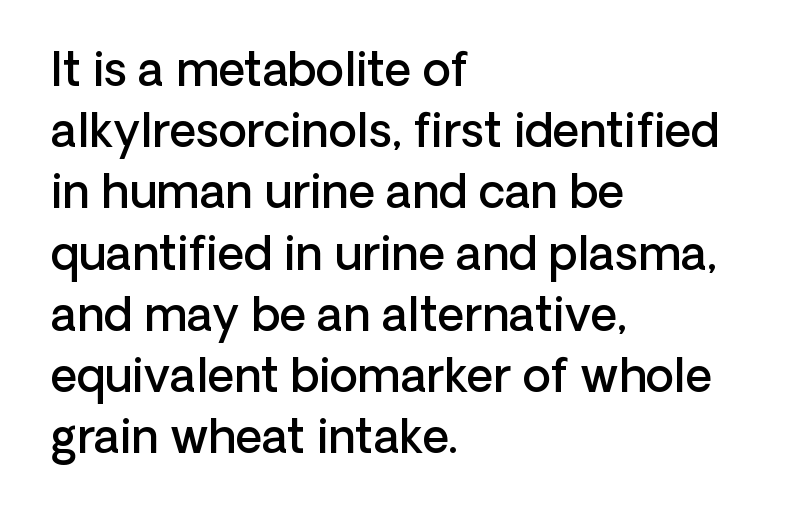
Q: Is the text bold? A: Semi-bold.
Q: Is the text italic (slanted)? A: No, it is upright.
Q: Is the typeface a serif or a sans-serif typeface? A: Sans-serif.
Q: Is the text underlined? A: No.
Q: How is the paragraph aligned? A: Left-aligned.
Q: Is the spacing between letters normal or unusually wide? A: Normal.
Q: Is the spacing between lines tight, normal or loose? A: Normal.
Q: Width (condensed, normal, or wide)? A: Normal.
Q: Stroke contrast? A: Low.
Q: x-height? A: Medium.
Q: Monospaced? A: No.
